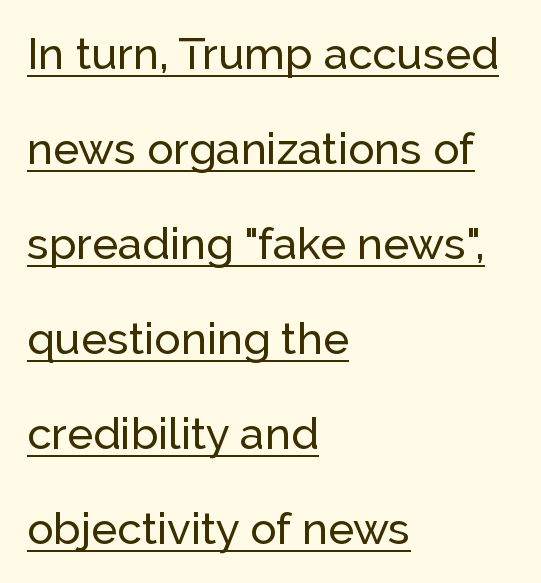
Q: Is the text italic (slanted)? A: No, it is upright.
Q: Is the typeface a serif or a sans-serif typeface? A: Sans-serif.
Q: Is the text underlined? A: Yes.
Q: How is the paragraph aligned? A: Left-aligned.
Q: Is the spacing between letters normal or unusually wide? A: Normal.
Q: Is the spacing between lines tight, normal or loose? A: Loose.
Q: Width (condensed, normal, or wide)? A: Normal.
Q: Stroke contrast? A: Low.
Q: x-height? A: Medium.
Q: Monospaced? A: No.
